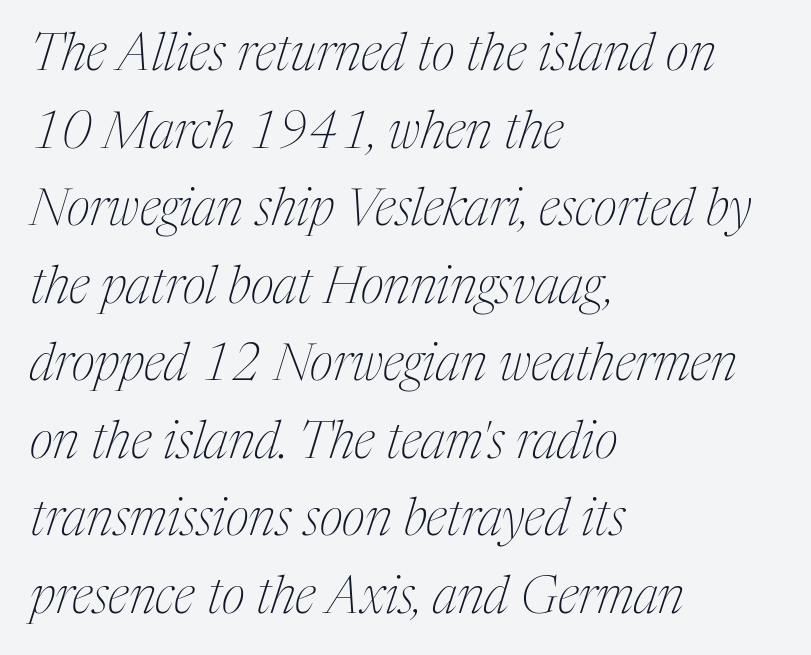
The image shows 51 px thin, condensed serif type, italic (leaning right); set left-aligned, normal line spacing (1.52x), normal letter spacing, not underlined; medium stroke contrast and a medium x-height.
